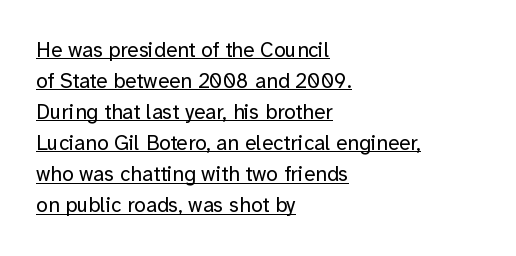
The image shows 21 px text type, upright; set left-aligned, normal line spacing (1.48x), normal letter spacing, underlined.
